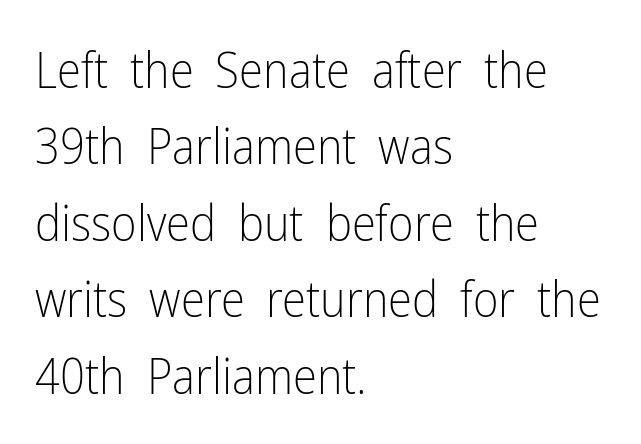
Style check: upright. Letters have the restrained weight of plain body copy at most. I'd call this a sans setting — the letters go barefoot. Summary of vertical rhythm: regular, with standard interline spacing. The string is rendered with underlining switched off.
